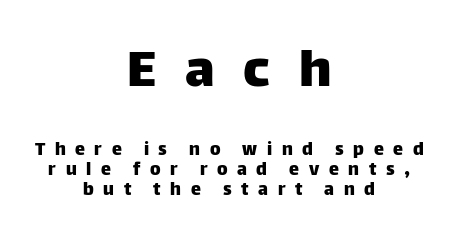
{"serif": "no", "italic": "no", "width": "normal", "stroke_contrast": "low", "x_height": "large", "monospaced": "no", "underline": "no", "align": "center", "line_spacing": "tight", "line_spacing_ratio": 1.0, "letter_spacing": "wide", "letter_spacing_em": 0.48, "larger_block": "first", "size_ratio": 3.0, "glyph_px": 60}
